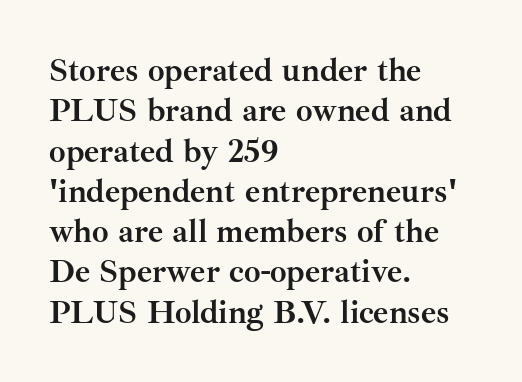
{"serif": "yes", "italic": "no", "bold": "yes", "weight": "semibold", "width": "normal", "stroke_contrast": "medium", "x_height": "small", "monospaced": "no", "underline": "no", "align": "left", "line_spacing_ratio": 1.22, "letter_spacing": "normal", "letter_spacing_em": 0.0, "glyph_px": 33}
